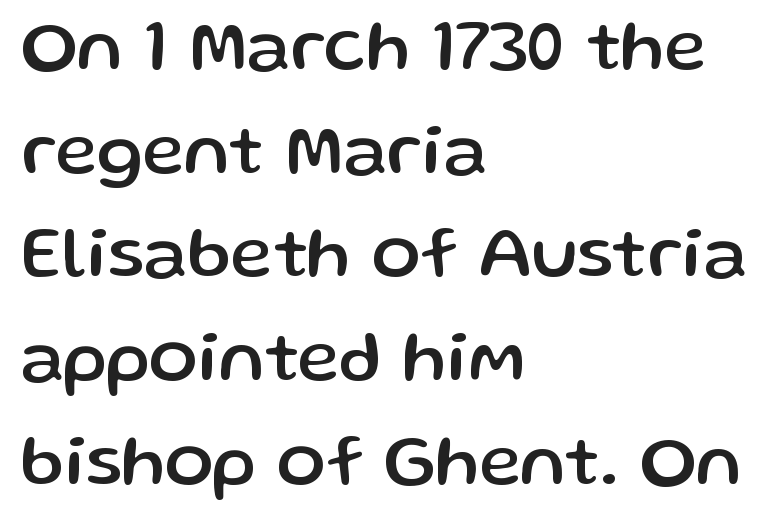
Q: Is the text italic (slanted)? A: No, it is upright.
Q: Is the typeface a serif or a sans-serif typeface? A: Sans-serif.
Q: Is the text underlined? A: No.
Q: How is the paragraph aligned? A: Left-aligned.
Q: Is the spacing between letters normal or unusually wide? A: Normal.
Q: Is the spacing between lines tight, normal or loose? A: Normal.
Q: Width (condensed, normal, or wide)? A: Normal.
Q: Stroke contrast? A: Low.
Q: x-height? A: Medium.
Q: Monospaced? A: No.
